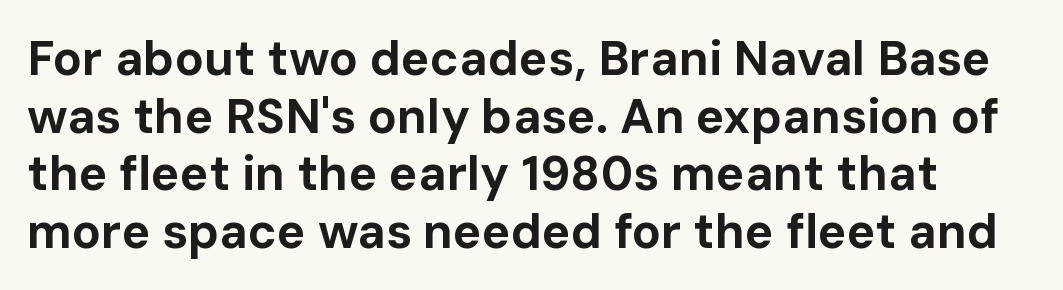
The image shows 48 px bold sans-serif type, upright; set line spacing 1.2x, normal letter spacing, not underlined; low stroke contrast and a medium x-height.
